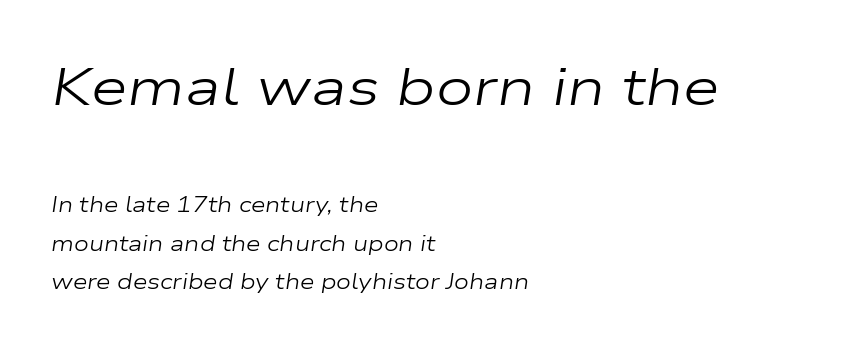
The image shows 53 px regular-weight, wide type, italic (leaning right); set left-aligned, line spacing 1.83x, normal letter spacing, not underlined; the first (top) block is 2.52x larger; low stroke contrast and a medium x-height.
